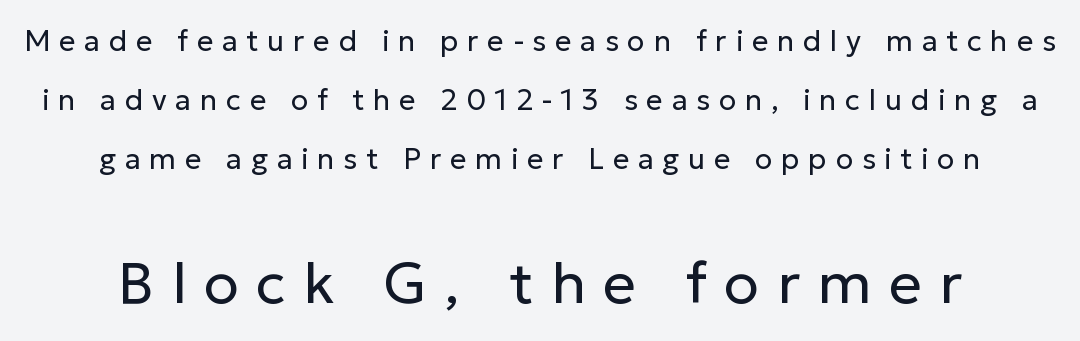
{"serif": "no", "italic": "no", "bold": "no", "weight": "regular", "width": "normal", "stroke_contrast": "low", "x_height": "medium", "monospaced": "no", "underline": "no", "line_spacing": "loose", "line_spacing_ratio": 2.04, "letter_spacing": "wide", "letter_spacing_em": 0.3, "larger_block": "second", "size_ratio": 2.0, "glyph_px": 58}
